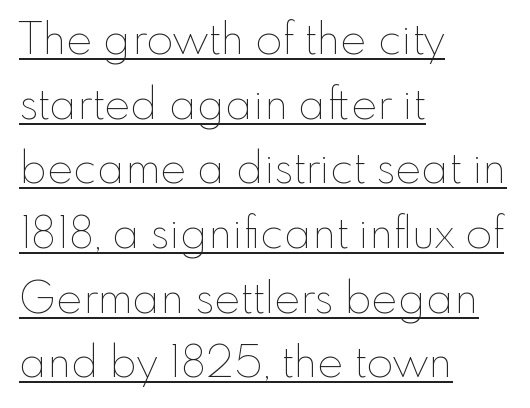
{"italic": "no", "bold": "no", "weight": "thin", "width": "normal", "stroke_contrast": "low", "x_height": "small", "monospaced": "no", "underline": "yes", "align": "left", "line_spacing": "normal", "line_spacing_ratio": 1.47, "letter_spacing": "normal", "letter_spacing_em": 0.0, "glyph_px": 44}
